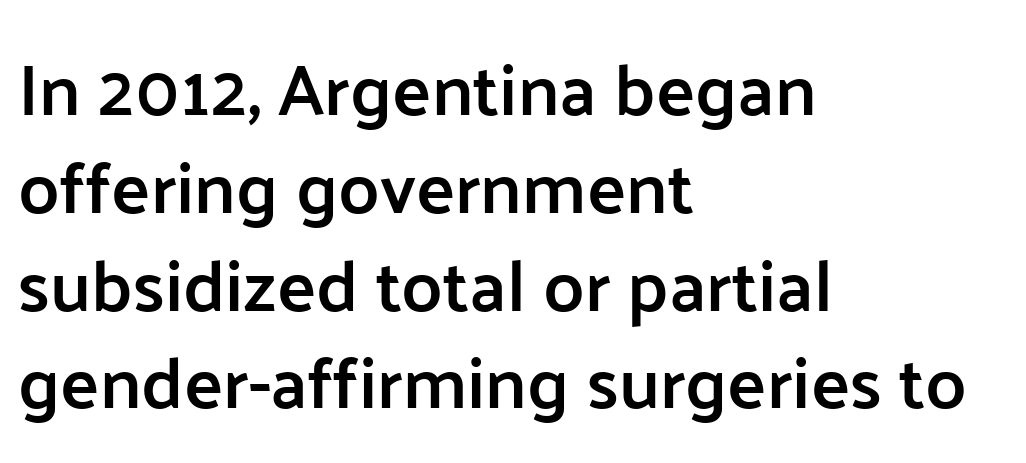
{"serif": "no", "italic": "no", "bold": "semi", "weight": "semibold", "width": "normal", "stroke_contrast": "low", "x_height": "medium", "monospaced": "no", "underline": "no", "align": "left", "line_spacing": "normal", "line_spacing_ratio": 1.34, "letter_spacing": "normal", "letter_spacing_em": 0.0, "glyph_px": 73}
